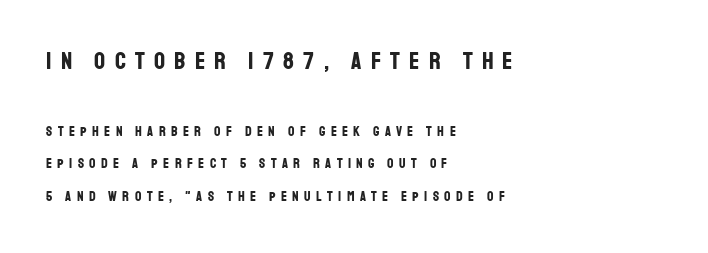
The space between consecutive lines is lavish. Bold? Absolutely — the strokes are thick and heavy. Has an underline been added? It has not. Visually, the top section dominates because its glyphs are scaled up. This rendering uses left alignment, leaving the right contour irregular.
